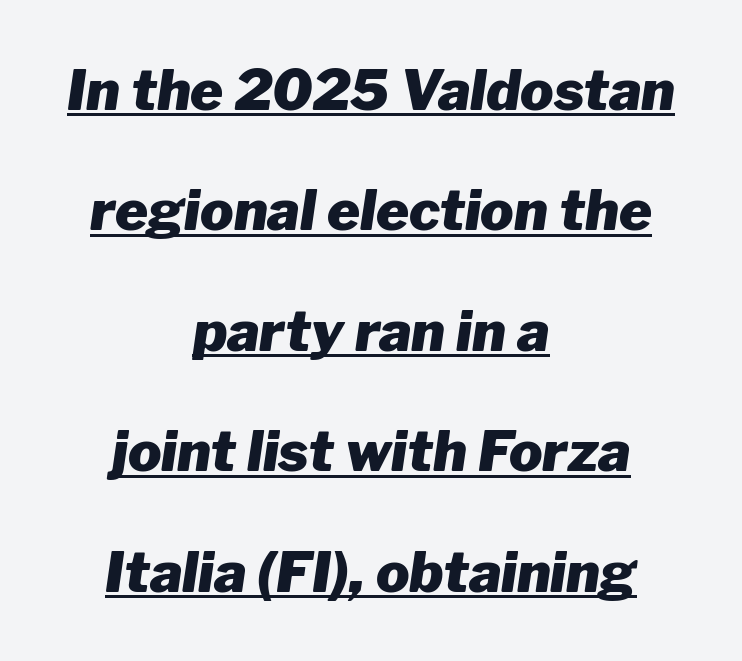
Q: Is the text bold? A: Yes.
Q: Is the text italic (slanted)? A: Yes, it leans right by about 8 degrees.
Q: Is the text underlined? A: Yes.
Q: How is the paragraph aligned? A: Centered.
Q: Is the spacing between letters normal or unusually wide? A: Normal.
Q: Is the spacing between lines tight, normal or loose? A: Loose.
Q: Width (condensed, normal, or wide)? A: Normal.
Q: Stroke contrast? A: Low.
Q: x-height? A: Medium.
Q: Monospaced? A: No.
